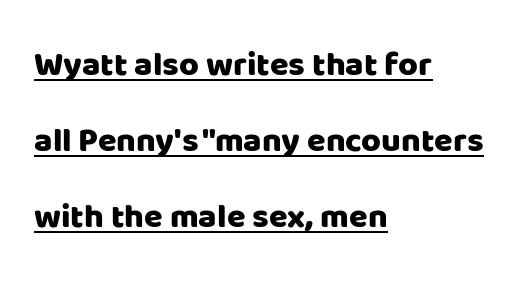
The image shows 34 px sans-serif type, upright; set left-aligned, loose line spacing (2.24x), normal letter spacing, underlined; low stroke contrast and a large x-height.
